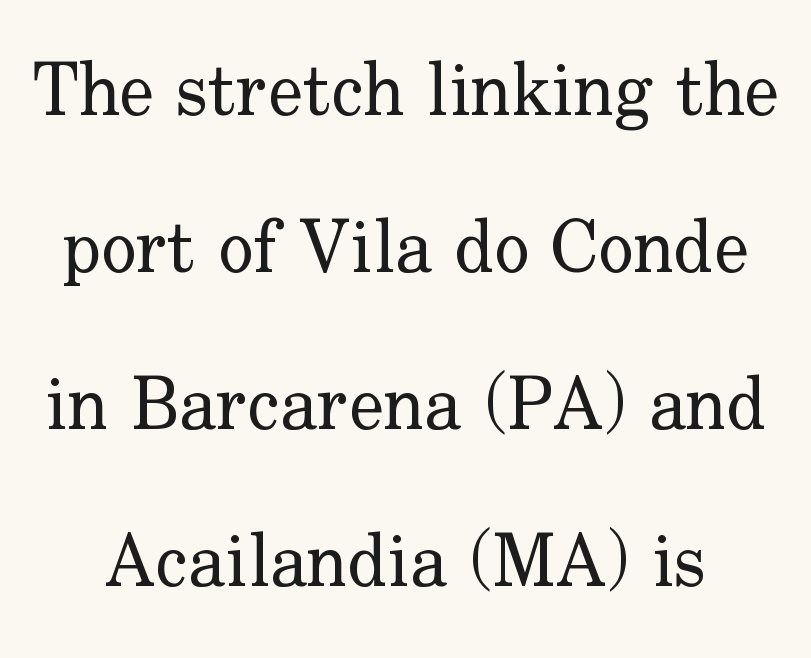
The image shows 74 px regular-weight serif type, upright; set loose line spacing (2.12x), normal letter spacing, not underlined; low stroke contrast and a small x-height.
